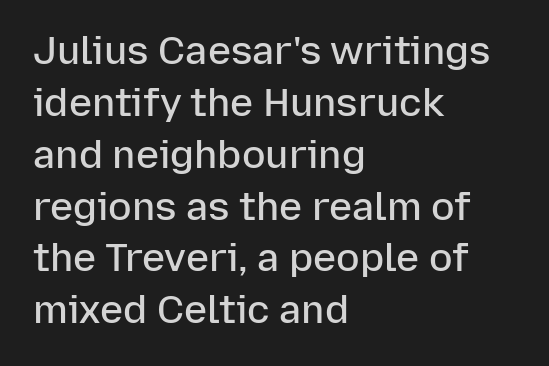
{"serif": "no", "italic": "no", "bold": "semi", "weight": "semibold", "width": "normal", "stroke_contrast": "low", "x_height": "medium", "monospaced": "no", "underline": "no", "align": "left", "line_spacing": "normal", "line_spacing_ratio": 1.33, "letter_spacing": "normal", "letter_spacing_em": 0.0, "glyph_px": 39}
